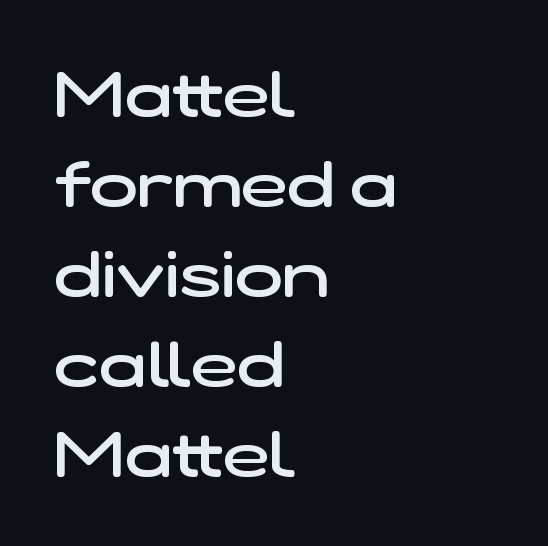
{"serif": "no", "bold": "semi", "weight": "semibold", "width": "wide", "stroke_contrast": "low", "x_height": "medium", "monospaced": "no", "underline": "no", "align": "left", "line_spacing": "normal", "line_spacing_ratio": 1.43, "letter_spacing": "normal", "letter_spacing_em": 0.0, "glyph_px": 63}
